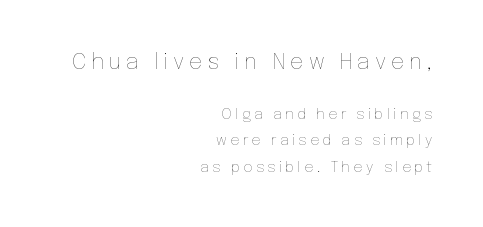
{"italic": "no", "bold": "no", "underline": "no", "align": "right", "line_spacing_ratio": 1.75, "letter_spacing": "wide", "letter_spacing_em": 0.21, "larger_block": "first", "size_ratio": 1.47, "glyph_px": 22}
